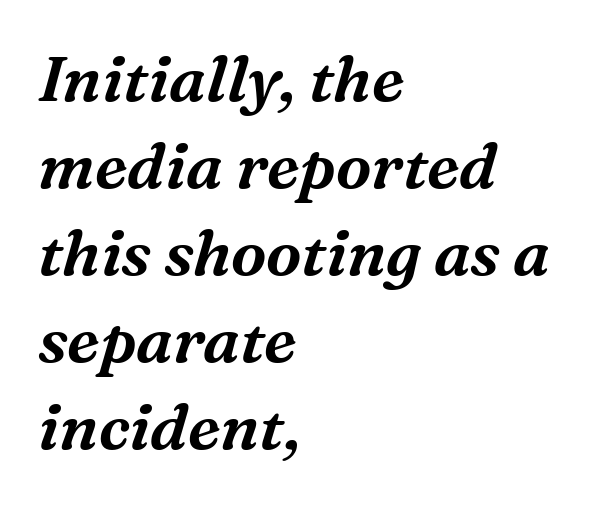
{"serif": "yes", "italic": "yes", "lean": "right", "slant_degrees": 16, "width": "normal", "stroke_contrast": "medium", "x_height": "medium", "monospaced": "no", "underline": "no", "align": "left", "line_spacing": "normal", "line_spacing_ratio": 1.36, "letter_spacing": "normal", "letter_spacing_em": 0.0, "glyph_px": 64}
